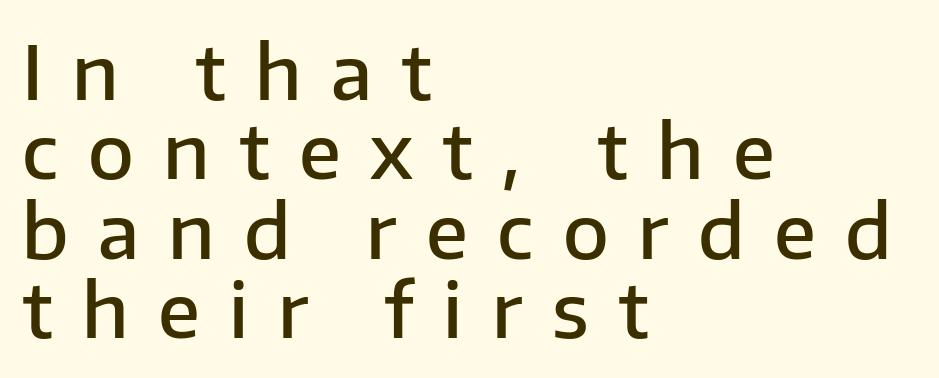
Q: Is the text bold? A: Semi-bold.
Q: Is the text italic (slanted)? A: No, it is upright.
Q: Is the typeface a serif or a sans-serif typeface? A: Sans-serif.
Q: Is the text underlined? A: No.
Q: How is the paragraph aligned? A: Left-aligned.
Q: Is the spacing between letters normal or unusually wide? A: Unusually wide.
Q: Is the spacing between lines tight, normal or loose? A: Tight.
Q: Width (condensed, normal, or wide)? A: Normal.
Q: Stroke contrast? A: Low.
Q: x-height? A: Medium.
Q: Monospaced? A: No.
